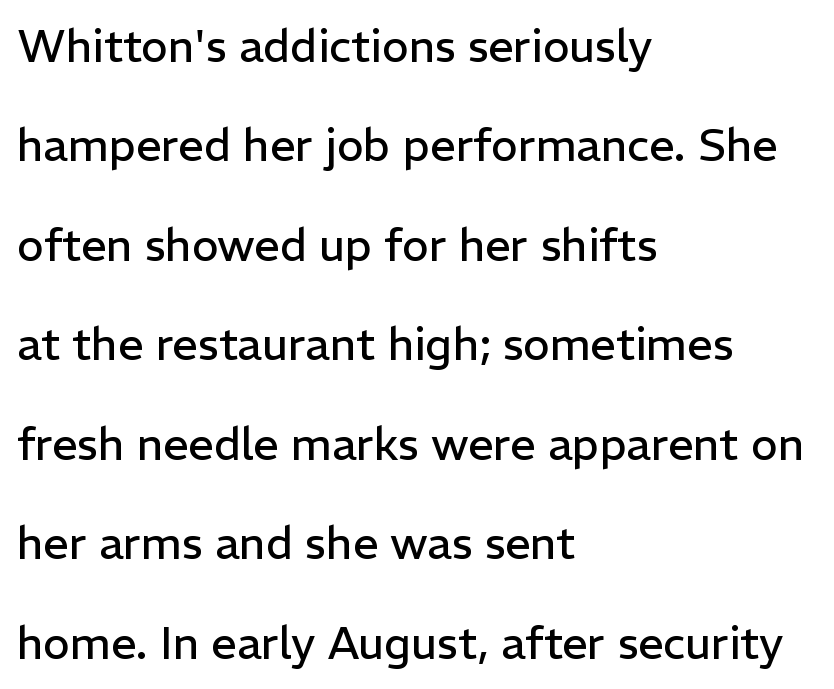
Q: Is the text bold? A: No.
Q: Is the text italic (slanted)? A: No, it is upright.
Q: Is the typeface a serif or a sans-serif typeface? A: Sans-serif.
Q: Is the text underlined? A: No.
Q: How is the paragraph aligned? A: Left-aligned.
Q: Is the spacing between letters normal or unusually wide? A: Normal.
Q: Is the spacing between lines tight, normal or loose? A: Loose.
Q: Width (condensed, normal, or wide)? A: Normal.
Q: Stroke contrast? A: Low.
Q: x-height? A: Medium.
Q: Monospaced? A: No.
